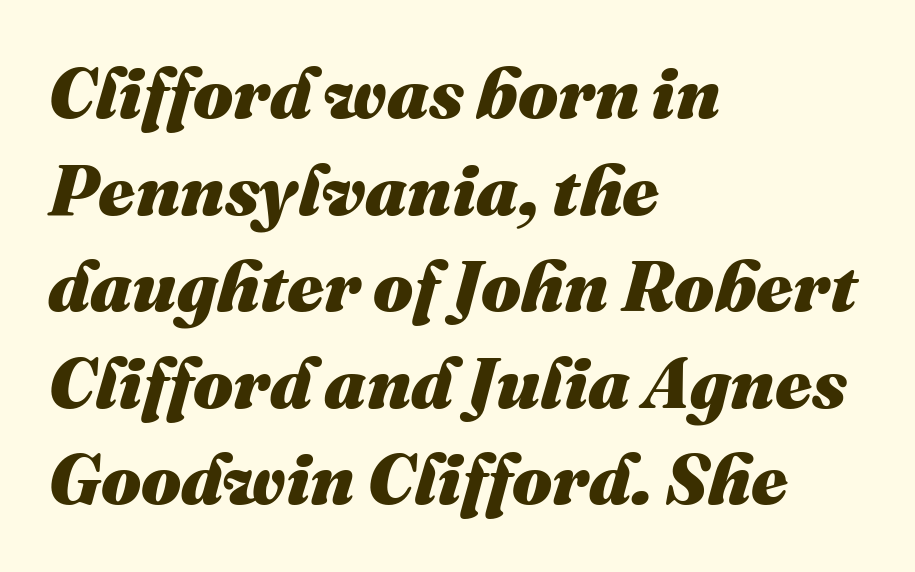
Left-aligned paragraph, ragged on the right. Interline gaps are of average width in this sample. Spacing verdict: proportional, widths tailored to each character. Decoration check: the copy has no underline. The letters sit at their default tracking, neither squeezed nor spread.
